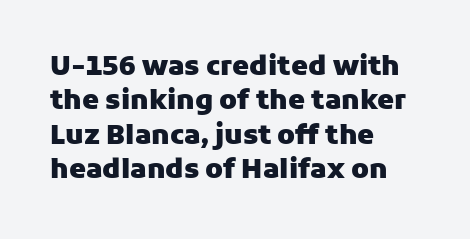
{"italic": "no", "bold": "yes", "underline": "no", "align": "left", "line_spacing": "normal", "line_spacing_ratio": 1.27, "letter_spacing": "normal", "letter_spacing_em": 0.0, "glyph_px": 27}
